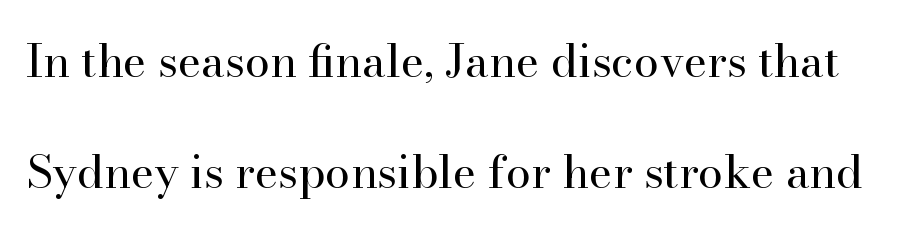
Old-style or modern, the face here clearly has serifs. Bare-footed words on every line. The typesetting does not lean heavy: it is not bold. These lines keep a tight, regular rhythm from letter to letter. The rendering uses a large line-height, opening up the rows.
